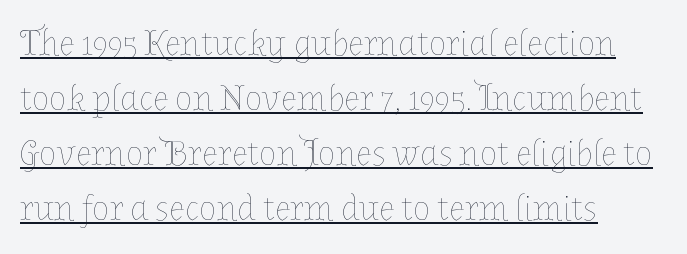
{"italic": "no", "bold": "no", "weight": "thin", "width": "normal", "stroke_contrast": "low", "x_height": "medium", "monospaced": "no", "underline": "yes", "align": "left", "line_spacing": "normal", "line_spacing_ratio": 1.53, "letter_spacing": "normal", "letter_spacing_em": 0.0, "glyph_px": 36}
